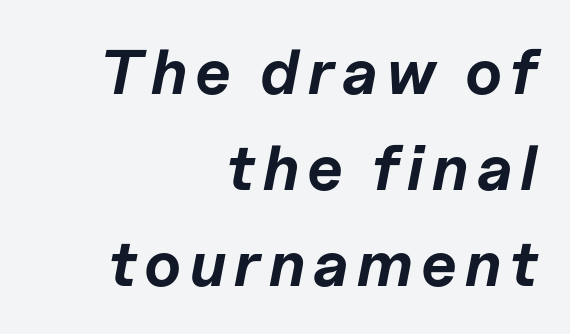
The image shows 63 px bold type, italic (leaning right); set right-aligned, normal line spacing (1.52x), not underlined; low stroke contrast and a medium x-height.
